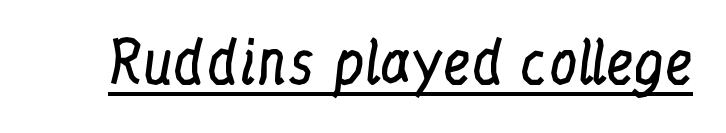
Classification — serif. Underlining? Definitely there. Spacing verdict: proportional, widths tailored to each character. Summary of weight: not heavy and not bold. The line texture is even and compact thanks to regular tracking.
